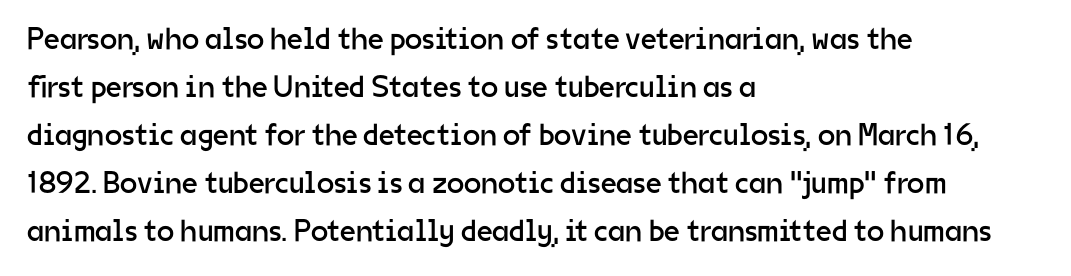
The image shows 31 px regular-weight sans-serif type, upright; set left-aligned, normal line spacing (1.55x), normal letter spacing, not underlined; low stroke contrast and a medium x-height.
